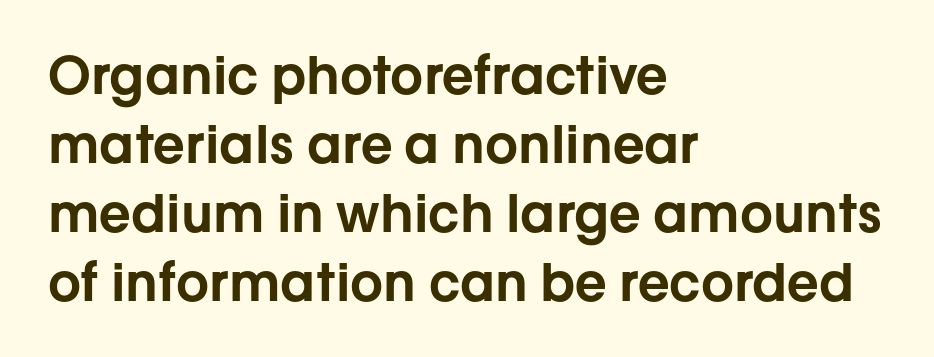
{"serif": "no", "italic": "no", "width": "normal", "stroke_contrast": "low", "x_height": "medium", "monospaced": "no", "underline": "no", "align": "left", "line_spacing": "normal", "line_spacing_ratio": 1.33, "letter_spacing": "normal", "letter_spacing_em": 0.0, "glyph_px": 52}
